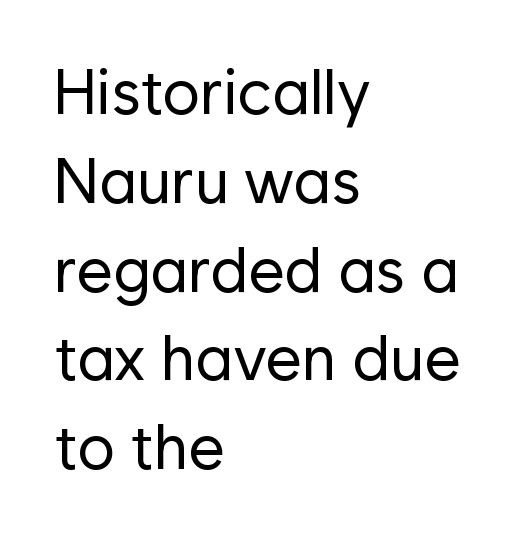
Q: Is the text bold? A: No.
Q: Is the text italic (slanted)? A: No, it is upright.
Q: Is the typeface a serif or a sans-serif typeface? A: Sans-serif.
Q: Is the text underlined? A: No.
Q: How is the paragraph aligned? A: Left-aligned.
Q: Is the spacing between letters normal or unusually wide? A: Normal.
Q: Is the spacing between lines tight, normal or loose? A: Normal.
Q: Width (condensed, normal, or wide)? A: Normal.
Q: Stroke contrast? A: Low.
Q: x-height? A: Medium.
Q: Monospaced? A: No.
